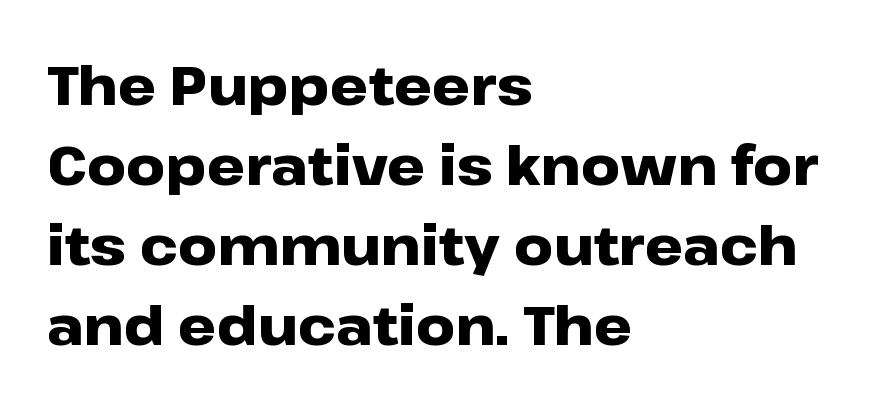
Q: Is the text bold? A: Yes.
Q: Is the text italic (slanted)? A: No, it is upright.
Q: Is the typeface a serif or a sans-serif typeface? A: Sans-serif.
Q: Is the text underlined? A: No.
Q: How is the paragraph aligned? A: Left-aligned.
Q: Is the spacing between letters normal or unusually wide? A: Normal.
Q: Is the spacing between lines tight, normal or loose? A: Normal.
Q: Width (condensed, normal, or wide)? A: Wide.
Q: Stroke contrast? A: Low.
Q: x-height? A: Medium.
Q: Monospaced? A: No.
